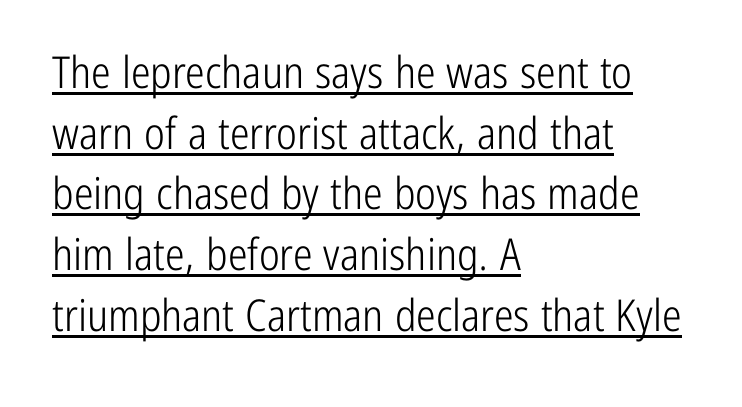
{"serif": "no", "italic": "no", "bold": "no", "weight": "light", "width": "condensed", "stroke_contrast": "low", "x_height": "medium", "monospaced": "no", "underline": "yes", "align": "left", "line_spacing": "normal", "line_spacing_ratio": 1.38, "letter_spacing": "normal", "letter_spacing_em": 0.0, "glyph_px": 44}
